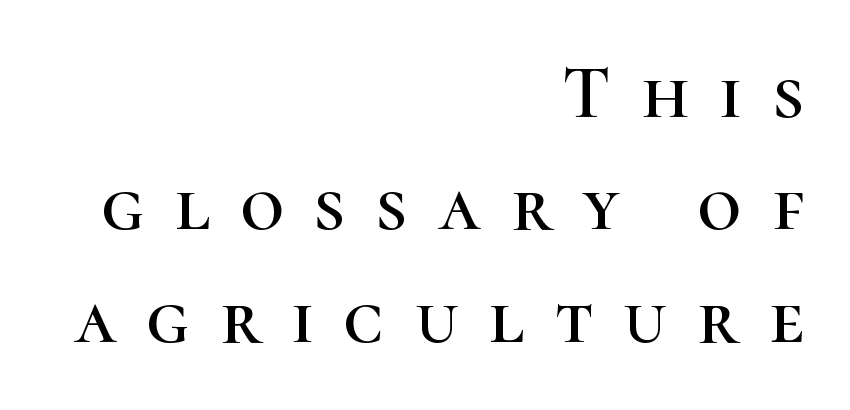
Q: Is the text italic (slanted)? A: No, it is upright.
Q: Is the typeface a serif or a sans-serif typeface? A: Serif.
Q: Is the text underlined? A: No.
Q: How is the paragraph aligned? A: Right-aligned.
Q: Is the spacing between letters normal or unusually wide? A: Unusually wide.
Q: Is the spacing between lines tight, normal or loose? A: Normal.
Q: Width (condensed, normal, or wide)? A: Normal.
Q: Stroke contrast? A: High.
Q: x-height? A: Medium.
Q: Monospaced? A: No.
